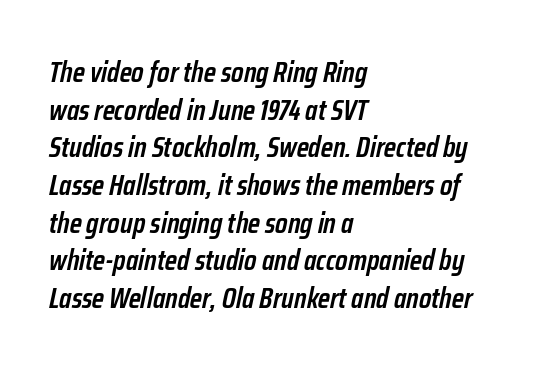
Q: Is the text bold? A: Semi-bold.
Q: Is the text italic (slanted)? A: Yes, it leans right by about 12 degrees.
Q: Is the text underlined? A: No.
Q: How is the paragraph aligned? A: Left-aligned.
Q: Is the spacing between letters normal or unusually wide? A: Normal.
Q: Is the spacing between lines tight, normal or loose? A: Normal.
Q: Width (condensed, normal, or wide)? A: Condensed.
Q: Stroke contrast? A: Low.
Q: x-height? A: Medium.
Q: Monospaced? A: No.
